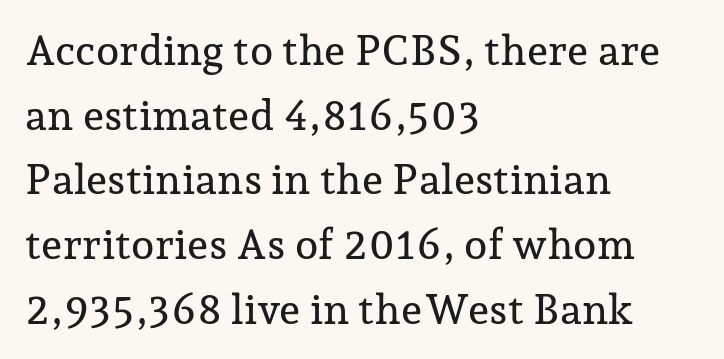
Q: Is the text italic (slanted)? A: No, it is upright.
Q: Is the typeface a serif or a sans-serif typeface? A: Serif.
Q: Is the text underlined? A: No.
Q: How is the paragraph aligned? A: Left-aligned.
Q: Is the spacing between letters normal or unusually wide? A: Normal.
Q: Is the spacing between lines tight, normal or loose? A: Normal.
Q: Width (condensed, normal, or wide)? A: Normal.
Q: Stroke contrast? A: Low.
Q: x-height? A: Medium.
Q: Monospaced? A: No.
